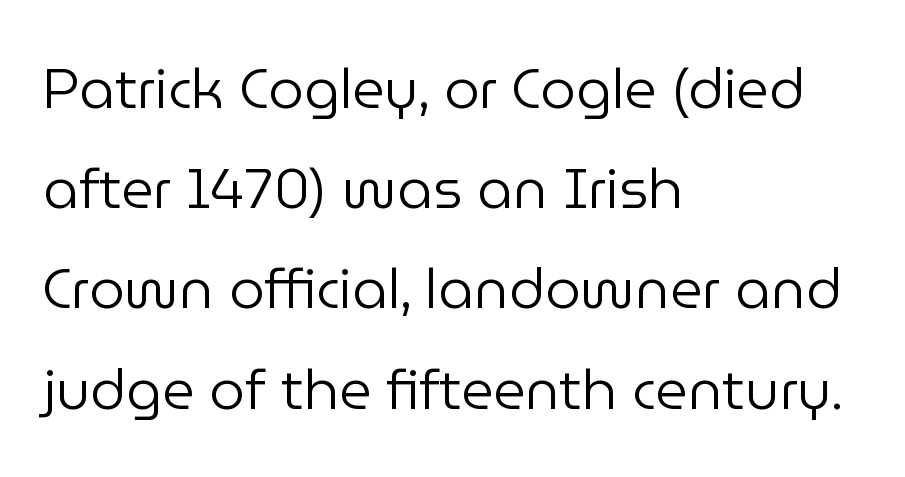
Q: Is the text bold? A: No.
Q: Is the text italic (slanted)? A: No, it is upright.
Q: Is the typeface a serif or a sans-serif typeface? A: Sans-serif.
Q: Is the text underlined? A: No.
Q: How is the paragraph aligned? A: Left-aligned.
Q: Is the spacing between letters normal or unusually wide? A: Normal.
Q: Width (condensed, normal, or wide)? A: Normal.
Q: Stroke contrast? A: Low.
Q: x-height? A: Medium.
Q: Monospaced? A: No.
